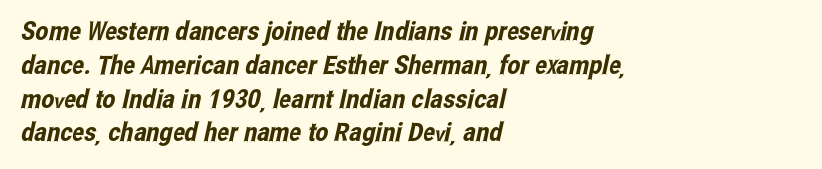
Q: Is the text underlined? A: No.
Q: How is the paragraph aligned? A: Left-aligned.
Q: Is the spacing between letters normal or unusually wide? A: Normal.
Q: Is the spacing between lines tight, normal or loose? A: Normal.
